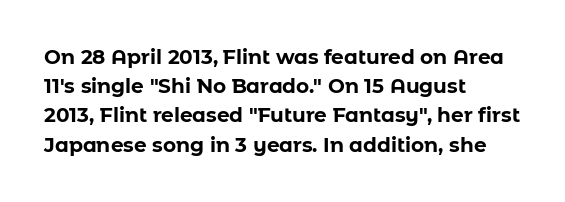
Q: Is the text bold? A: Yes.
Q: Is the text italic (slanted)? A: No, it is upright.
Q: Is the text underlined? A: No.
Q: How is the paragraph aligned? A: Left-aligned.
Q: Is the spacing between letters normal or unusually wide? A: Normal.
Q: Is the spacing between lines tight, normal or loose? A: Normal.
